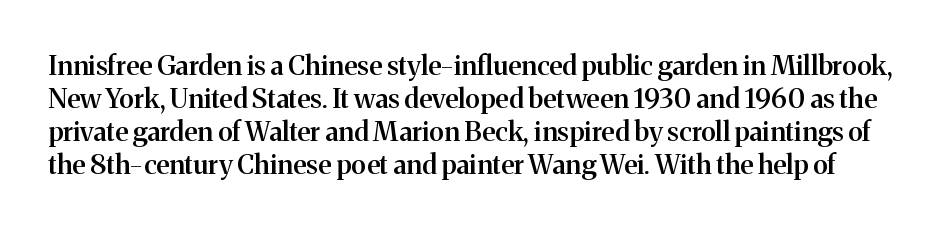
Q: Is the text bold? A: Semi-bold.
Q: Is the text italic (slanted)? A: No, it is upright.
Q: Is the text underlined? A: No.
Q: Is the spacing between letters normal or unusually wide? A: Normal.
